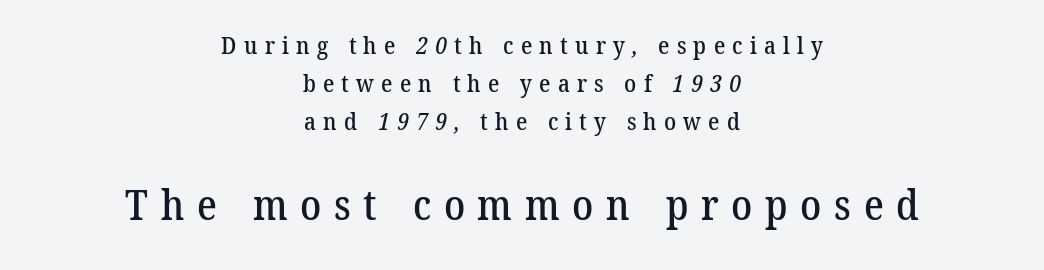
{"serif": "yes", "width": "normal", "stroke_contrast": "low", "x_height": "medium", "monospaced": "no", "underline": "no", "align": "center", "line_spacing": "normal", "line_spacing_ratio": 1.58, "letter_spacing": "wide", "letter_spacing_em": 0.3, "larger_block": "second", "size_ratio": 1.75, "glyph_px": 42}
